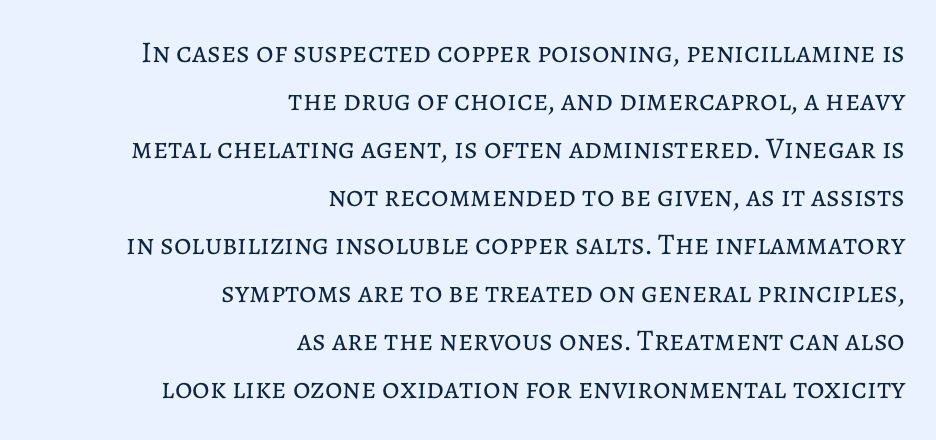
The font is comparable to plain body text, perhaps lighter. Does the leading feel generous? No, just average. Unmarked baselines from the first word to the last. Look at the tracking — it's just the regular setting, nothing added.
